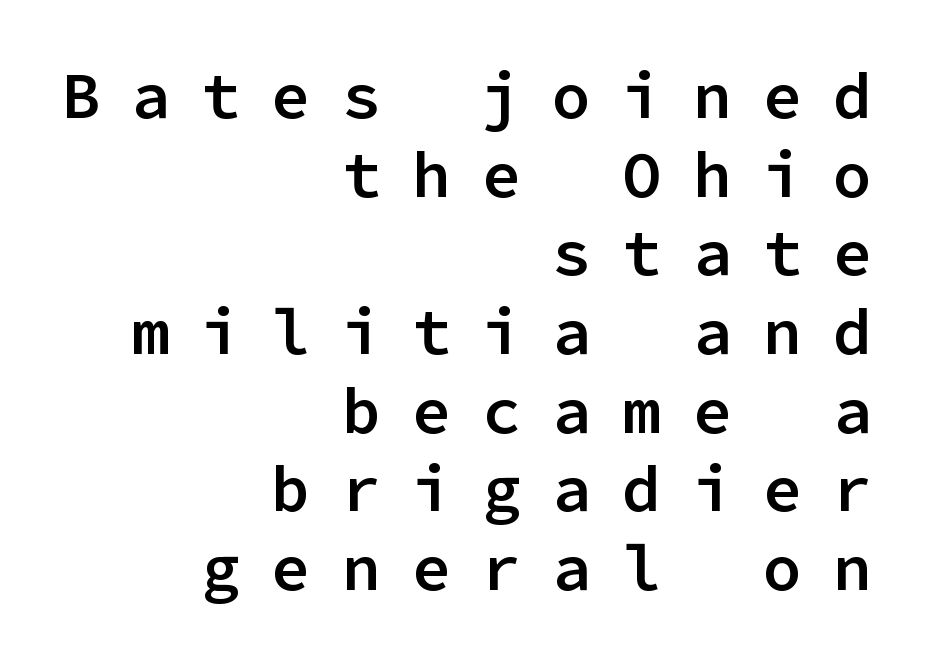
Alignment: flush right. The strip under each line holds only bare page. What kind of face is this? One without serifs — a sans. Characters remain perfectly vertical along every line.
